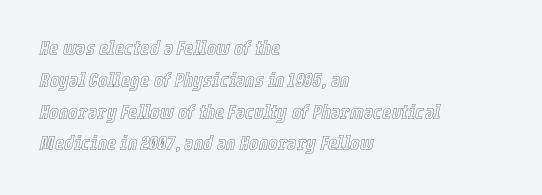
{"italic": "yes", "lean": "right", "slant_degrees": 12, "underline": "no", "align": "left", "line_spacing": "normal", "line_spacing_ratio": 1.59, "letter_spacing": "normal", "letter_spacing_em": 0.0, "glyph_px": 20}
